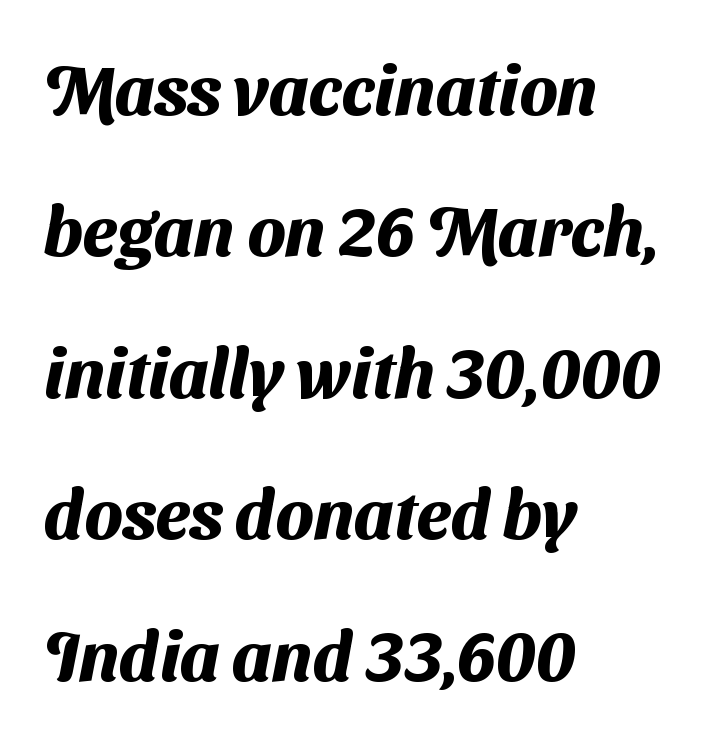
Bold? Absolutely — the strokes are thick and heavy. Line spacing here is loose. Short note: letters normally spaced. The lines are quadded left. Is this a sans? Yes — the strokes have no serifs.
